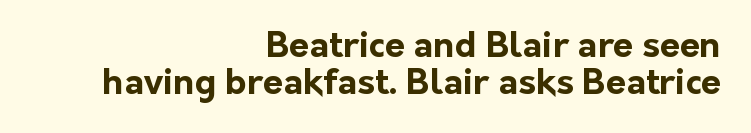
Q: Is the text bold? A: Yes.
Q: Is the text italic (slanted)? A: No, it is upright.
Q: Is the typeface a serif or a sans-serif typeface? A: Sans-serif.
Q: Is the text underlined? A: No.
Q: How is the paragraph aligned? A: Right-aligned.
Q: Is the spacing between letters normal or unusually wide? A: Normal.
Q: Is the spacing between lines tight, normal or loose? A: Tight.
Q: Width (condensed, normal, or wide)? A: Normal.
Q: Stroke contrast? A: Low.
Q: x-height? A: Medium.
Q: Monospaced? A: No.
